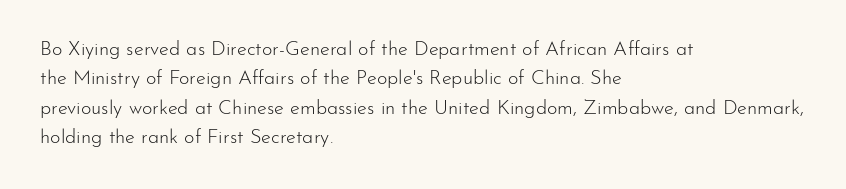
{"italic": "no", "bold": "no", "underline": "no", "align": "left", "line_spacing": "normal", "line_spacing_ratio": 1.47, "letter_spacing": "normal", "letter_spacing_em": 0.0, "glyph_px": 20}
